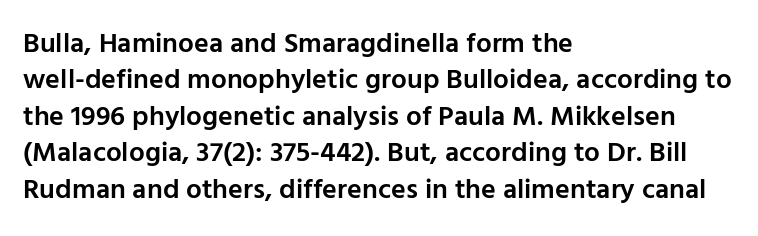
Reading down the block, your eye returns to a fixed left position each line. A normal amount of white space separates one row of letters from the next. Underlining? Definitely not there. Observe the absence of serifs on each vertical stroke in this sample. Bold? Not quite — semibold, heavier than regular but stopping short. Unlike italic type, these characters show no tilt at all.
